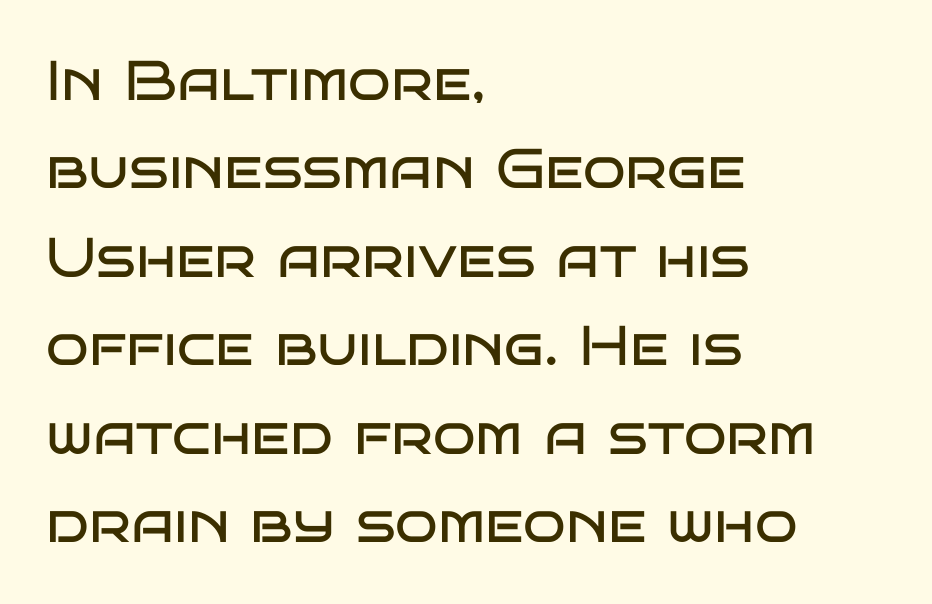
{"serif": "no", "italic": "no", "bold": "no", "weight": "regular", "width": "wide", "stroke_contrast": "low", "x_height": "large", "monospaced": "no", "underline": "no", "align": "left", "line_spacing": "normal", "line_spacing_ratio": 1.58, "letter_spacing": "normal", "letter_spacing_em": 0.0, "glyph_px": 56}
